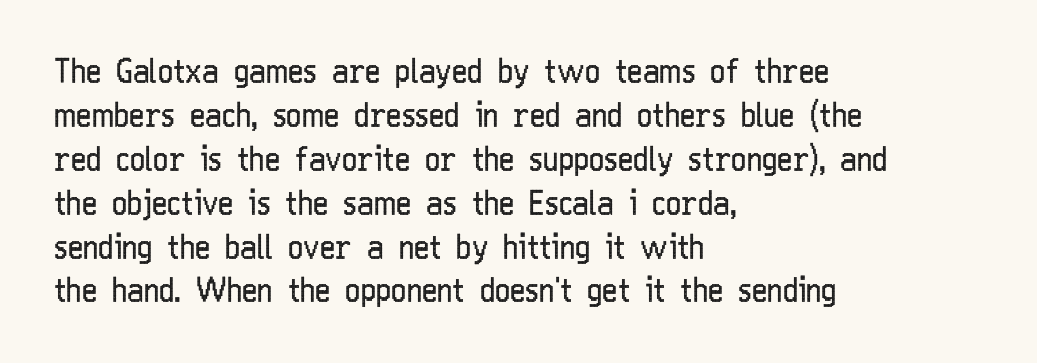
{"serif": "no", "italic": "no", "bold": "no", "weight": "regular", "width": "condensed", "stroke_contrast": "low", "x_height": "medium", "monospaced": "no", "underline": "no", "align": "left", "line_spacing": "normal", "line_spacing_ratio": 1.33, "letter_spacing": "normal", "letter_spacing_em": 0.0, "glyph_px": 33}
